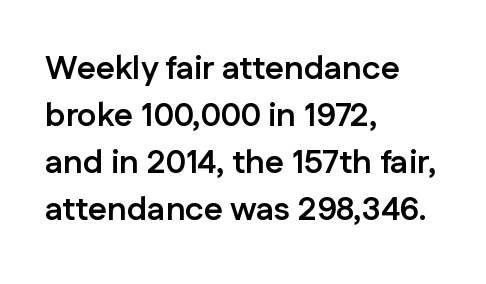
{"serif": "no", "italic": "no", "bold": "yes", "weight": "semibold", "width": "normal", "stroke_contrast": "low", "x_height": "medium", "monospaced": "no", "underline": "no", "align": "left", "line_spacing": "normal", "line_spacing_ratio": 1.42, "letter_spacing": "normal", "letter_spacing_em": 0.0, "glyph_px": 33}
